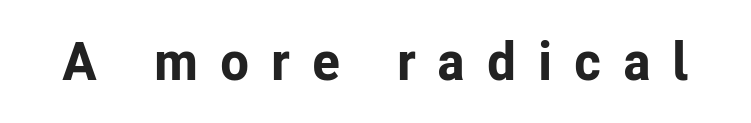
The image shows 53 px bold sans-serif type, upright; set unusually wide letter spacing (+0.41 em), not underlined; low stroke contrast and a medium x-height.
